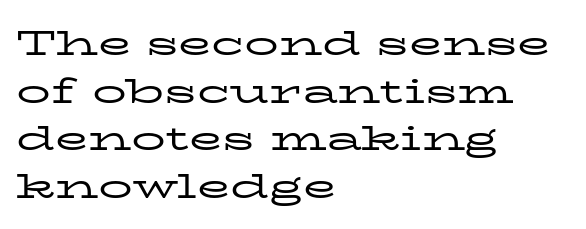
Q: Is the text bold? A: No.
Q: Is the text italic (slanted)? A: No, it is upright.
Q: Is the typeface a serif or a sans-serif typeface? A: Serif.
Q: Is the text underlined? A: No.
Q: How is the paragraph aligned? A: Left-aligned.
Q: Is the spacing between letters normal or unusually wide? A: Normal.
Q: Is the spacing between lines tight, normal or loose? A: Normal.
Q: Width (condensed, normal, or wide)? A: Wide.
Q: Stroke contrast? A: Low.
Q: x-height? A: Medium.
Q: Monospaced? A: No.
